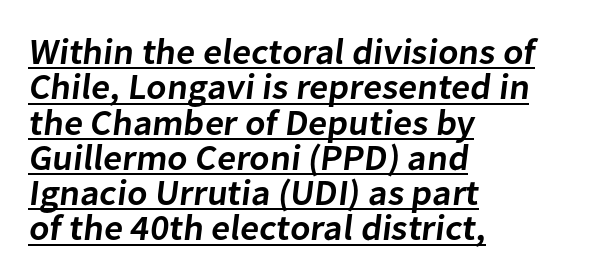
{"serif": "no", "bold": "semi", "weight": "semibold", "width": "normal", "stroke_contrast": "low", "x_height": "medium", "monospaced": "no", "underline": "yes", "align": "left", "line_spacing": "tight", "line_spacing_ratio": 0.98, "letter_spacing": "normal", "letter_spacing_em": 0.0, "glyph_px": 36}
